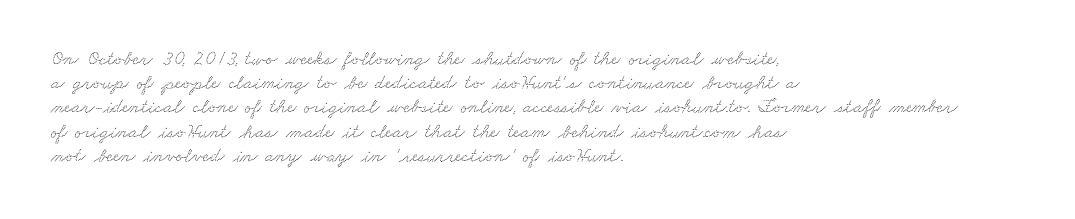
Words appear dense and cohesive because spacing is normal. The text block is weighted toward the left margin, trailing off unevenly rightward. The strip under each line holds only bare page.
